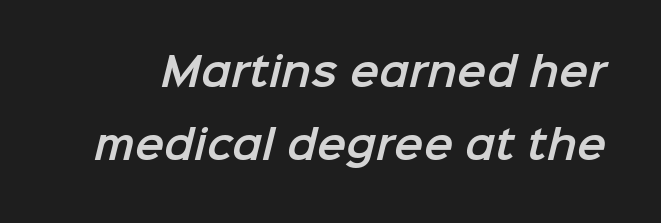
The image shows 39 px sans-serif type; set line spacing 1.87x, normal letter spacing, not underlined; low stroke contrast and a medium x-height.
